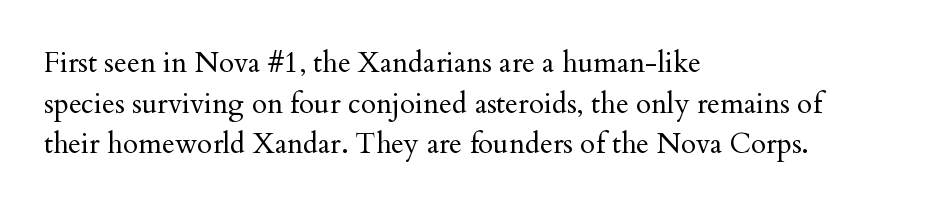
This sample uses a serif face. Bare-footed words on every line. Does the leading feel generous? No, just average. No heavy texture on the line: the type isn't bold. Default kerning and tracking; the words read as compact shapes. Typeset ragged right — the left edge is the straight one.
